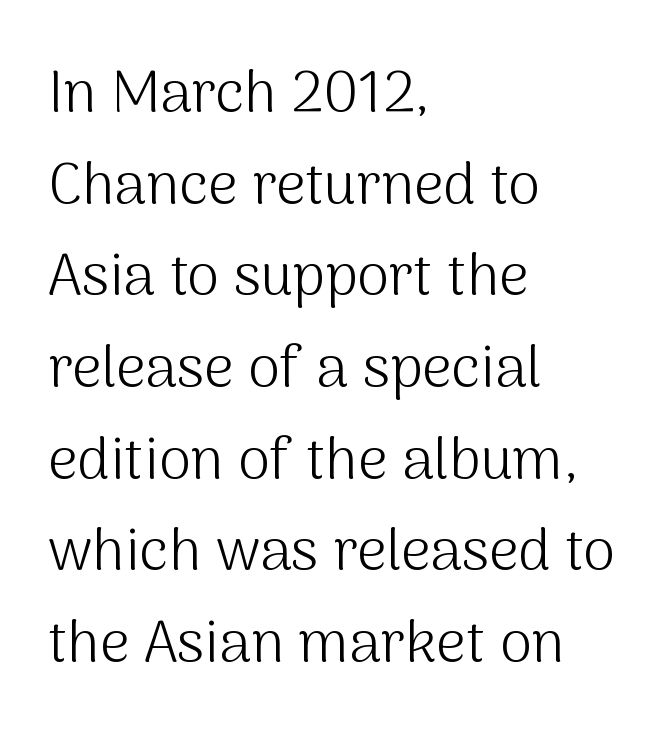
The setting favours the left margin, as ordinary paragraphs usually do. The letters sit at their default tracking, neither squeezed nor spread. Ascenders rise straight up at ninety degrees. The characters display no serif detailing; their extremities are plain.
